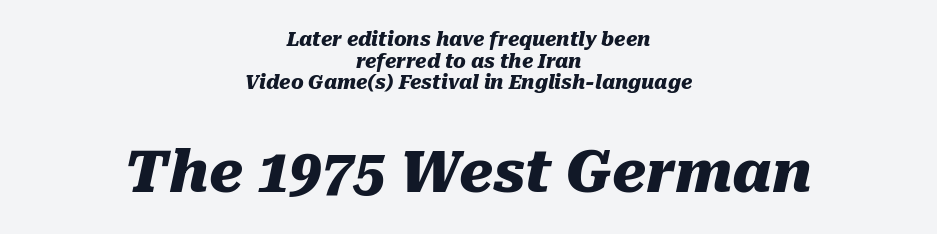
The image shows 57 px heavy type, italic (leaning right); set centered, tight line spacing (1.14x), normal letter spacing, not underlined; the second (bottom) block is 3.0x larger; medium stroke contrast and a medium x-height.
